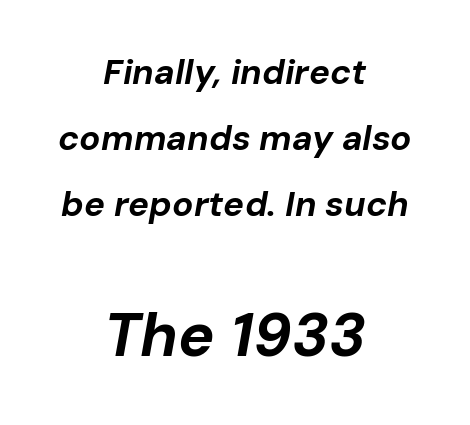
{"italic": "yes", "lean": "right", "slant_degrees": 10, "bold": "yes", "weight": "bold", "width": "normal", "stroke_contrast": "low", "x_height": "medium", "monospaced": "no", "underline": "no", "align": "center", "line_spacing_ratio": 1.88, "letter_spacing": "normal", "letter_spacing_em": 0.0, "larger_block": "second", "size_ratio": 1.74, "glyph_px": 61}
